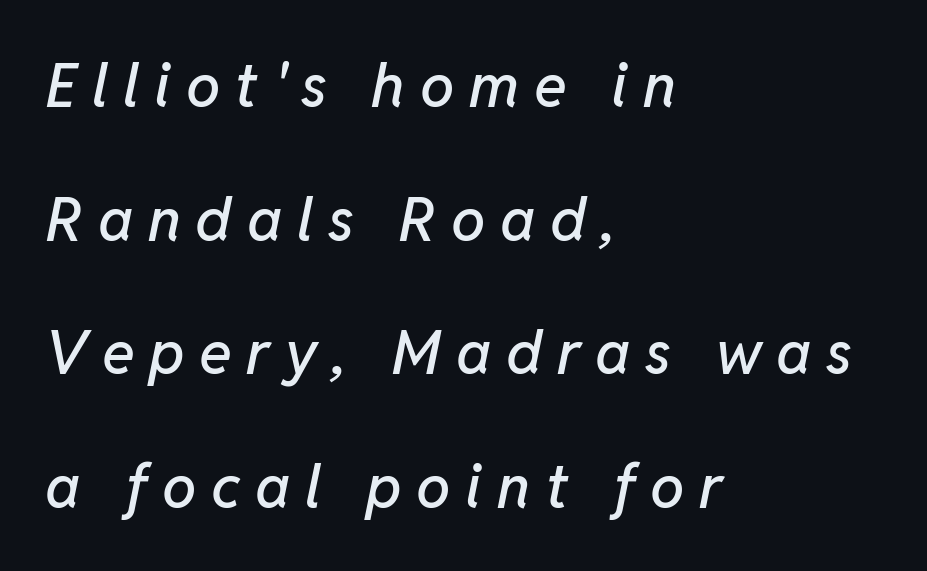
Q: Is the text italic (slanted)? A: Yes, it leans right by about 11 degrees.
Q: Is the text underlined? A: No.
Q: How is the paragraph aligned? A: Left-aligned.
Q: Is the spacing between letters normal or unusually wide? A: Unusually wide.
Q: Is the spacing between lines tight, normal or loose? A: Loose.
Q: Width (condensed, normal, or wide)? A: Normal.
Q: Stroke contrast? A: Low.
Q: x-height? A: Medium.
Q: Monospaced? A: No.
